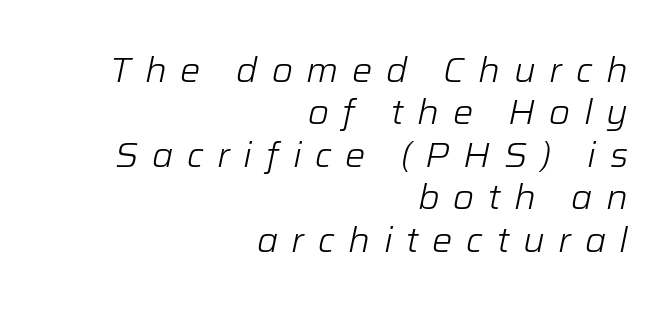
{"italic": "yes", "lean": "right", "slant_degrees": 12, "bold": "no", "weight": "light", "width": "normal", "stroke_contrast": "low", "x_height": "medium", "monospaced": "no", "underline": "no", "align": "right", "line_spacing": "normal", "line_spacing_ratio": 1.25, "letter_spacing": "wide", "letter_spacing_em": 0.4, "glyph_px": 34}
